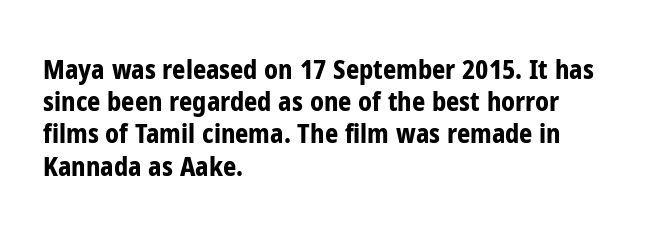
The image shows 26 px bold type, upright; set left-aligned, line spacing 1.24x, normal letter spacing, not underlined.
